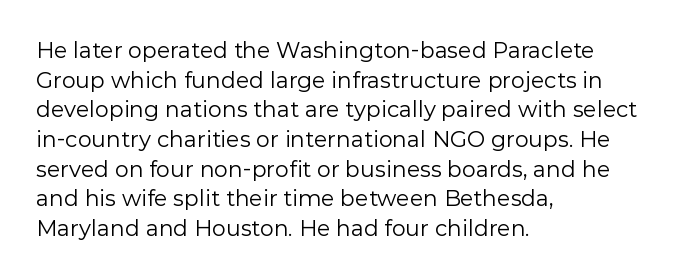
Q: Is the text bold? A: No.
Q: Is the text italic (slanted)? A: No, it is upright.
Q: Is the text underlined? A: No.
Q: How is the paragraph aligned? A: Left-aligned.
Q: Is the spacing between letters normal or unusually wide? A: Normal.
Q: Is the spacing between lines tight, normal or loose? A: Normal.
